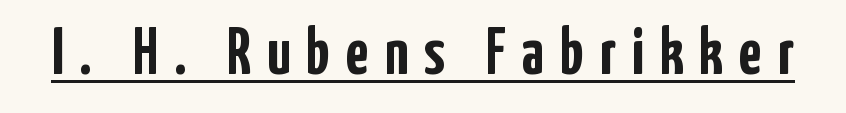
Heavy-handed strokes throughout: this text is bold. Stroke terminals: plain, sans-serif. Varying glyph widths throughout — classic text-font behaviour. A typesetter would mark this as roman, not italic. Notice how a bar underscores the lettering throughout.
